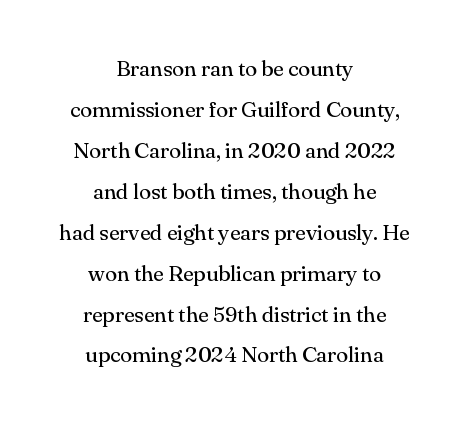
{"italic": "no", "bold": "no", "underline": "no", "align": "center", "line_spacing_ratio": 1.86, "letter_spacing": "normal", "letter_spacing_em": 0.0, "glyph_px": 22}
